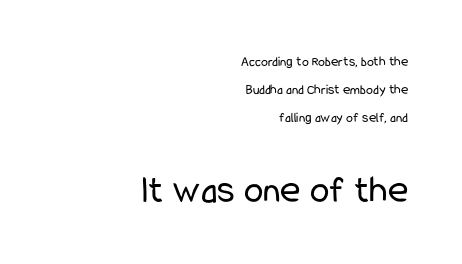
Q: Is the text bold? A: No.
Q: Is the text italic (slanted)? A: No, it is upright.
Q: Is the typeface a serif or a sans-serif typeface? A: Sans-serif.
Q: Is the text underlined? A: No.
Q: How is the paragraph aligned? A: Right-aligned.
Q: Is the spacing between letters normal or unusually wide? A: Normal.
Q: Is the spacing between lines tight, normal or loose? A: Loose.
Q: Which block of text is set in a larger size, the first (top) or the second (bottom)? A: The second (bottom) one.
Q: Width (condensed, normal, or wide)? A: Condensed.
Q: Stroke contrast? A: Low.
Q: x-height? A: Medium.
Q: Monospaced? A: No.
